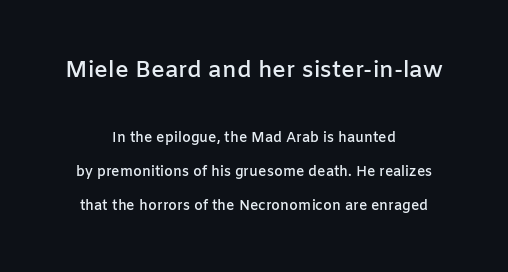
Q: Is the text bold? A: Semi-bold.
Q: Is the text italic (slanted)? A: No, it is upright.
Q: Is the text underlined? A: No.
Q: How is the paragraph aligned? A: Centered.
Q: Is the spacing between letters normal or unusually wide? A: Normal.
Q: Is the spacing between lines tight, normal or loose? A: Loose.
Q: Which block of text is set in a larger size, the first (top) or the second (bottom)? A: The first (top) one.
